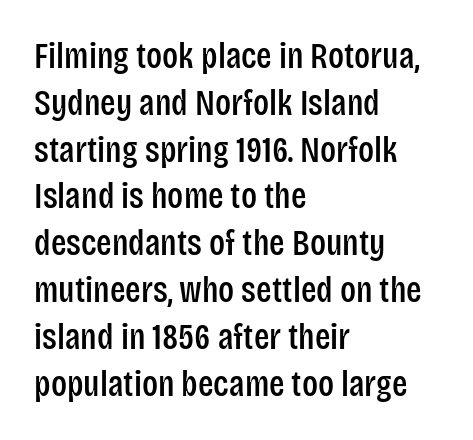
Q: Is the text italic (slanted)? A: No, it is upright.
Q: Is the typeface a serif or a sans-serif typeface? A: Sans-serif.
Q: Is the text underlined? A: No.
Q: How is the paragraph aligned? A: Left-aligned.
Q: Is the spacing between letters normal or unusually wide? A: Normal.
Q: Is the spacing between lines tight, normal or loose? A: Normal.
Q: Width (condensed, normal, or wide)? A: Condensed.
Q: Stroke contrast? A: Low.
Q: x-height? A: Large.
Q: Monospaced? A: No.
